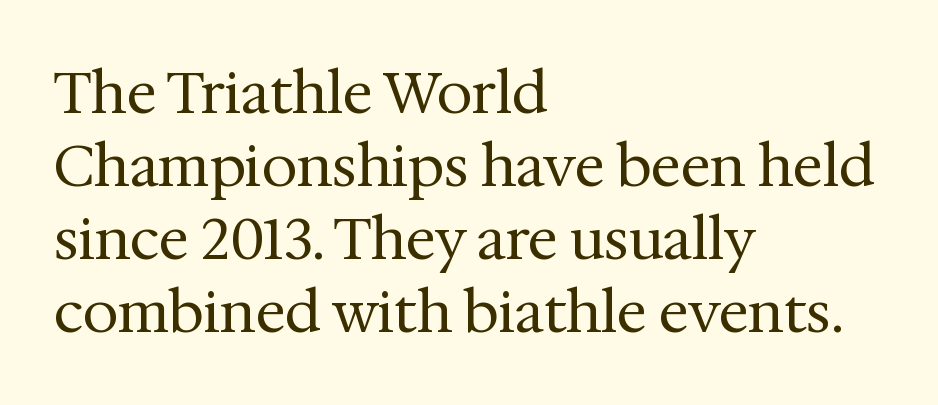
{"serif": "yes", "italic": "no", "bold": "no", "weight": "regular", "width": "normal", "stroke_contrast": "medium", "x_height": "medium", "monospaced": "no", "underline": "no", "align": "left", "line_spacing": "normal", "line_spacing_ratio": 1.28, "letter_spacing": "normal", "letter_spacing_em": 0.0, "glyph_px": 57}
